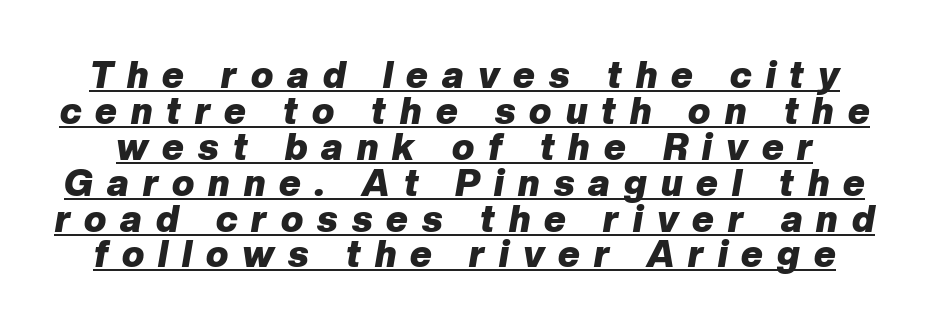
{"italic": "yes", "lean": "right", "slant_degrees": 10, "bold": "yes", "weight": "heavy", "width": "normal", "stroke_contrast": "low", "x_height": "medium", "monospaced": "no", "underline": "yes", "line_spacing": "tight", "line_spacing_ratio": 0.97, "letter_spacing": "wide", "letter_spacing_em": 0.38, "glyph_px": 37}
